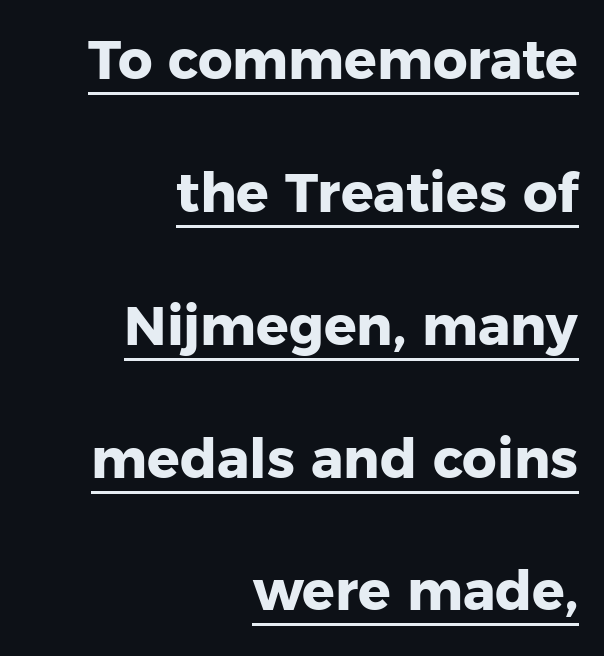
{"serif": "no", "italic": "no", "bold": "yes", "weight": "heavy", "width": "normal", "stroke_contrast": "low", "x_height": "medium", "monospaced": "no", "underline": "yes", "align": "right", "line_spacing": "loose", "line_spacing_ratio": 2.46, "letter_spacing": "normal", "letter_spacing_em": 0.0, "glyph_px": 54}
